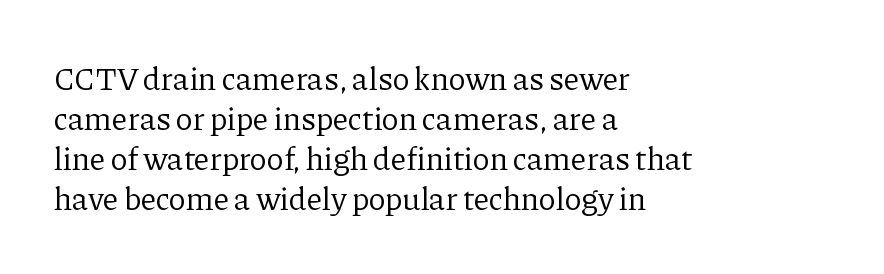
The image shows 32 px regular-weight serif type, upright; set left-aligned, normal line spacing (1.25x), normal letter spacing, not underlined; low stroke contrast and a medium x-height.
